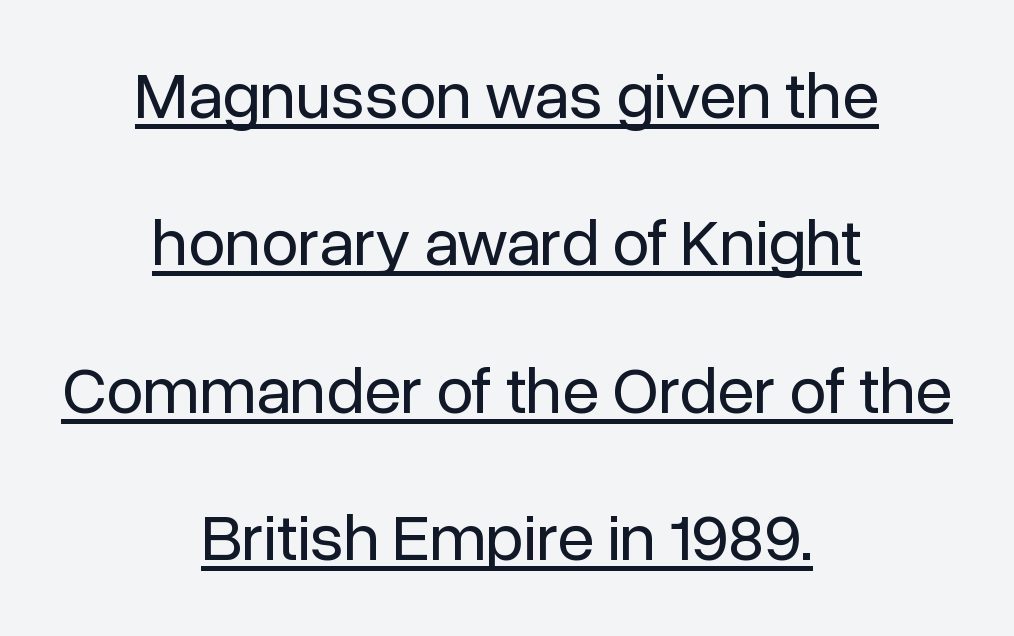
Q: Is the text bold? A: No.
Q: Is the text italic (slanted)? A: No, it is upright.
Q: Is the typeface a serif or a sans-serif typeface? A: Sans-serif.
Q: Is the text underlined? A: Yes.
Q: How is the paragraph aligned? A: Centered.
Q: Is the spacing between letters normal or unusually wide? A: Normal.
Q: Is the spacing between lines tight, normal or loose? A: Loose.
Q: Width (condensed, normal, or wide)? A: Normal.
Q: Stroke contrast? A: Low.
Q: x-height? A: Medium.
Q: Monospaced? A: No.
